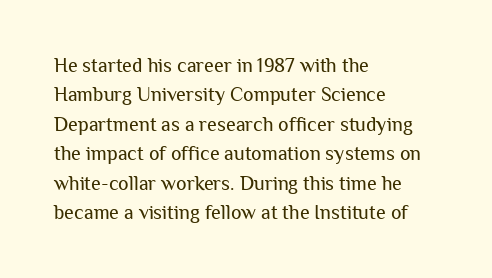
{"italic": "no", "bold": "no", "underline": "no", "align": "left", "line_spacing": "normal", "line_spacing_ratio": 1.47, "letter_spacing": "normal", "letter_spacing_em": 0.0, "glyph_px": 20}
